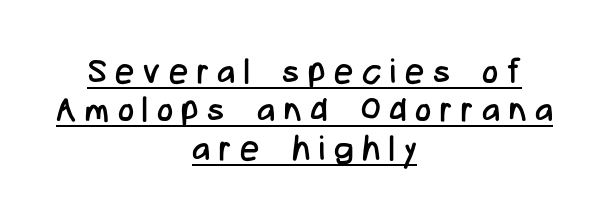
Q: Is the text bold? A: No.
Q: Is the text italic (slanted)? A: No, it is upright.
Q: Is the typeface a serif or a sans-serif typeface? A: Sans-serif.
Q: Is the text underlined? A: Yes.
Q: How is the paragraph aligned? A: Centered.
Q: Is the spacing between letters normal or unusually wide? A: Unusually wide.
Q: Is the spacing between lines tight, normal or loose? A: Tight.
Q: Width (condensed, normal, or wide)? A: Condensed.
Q: Stroke contrast? A: Low.
Q: x-height? A: Medium.
Q: Monospaced? A: No.
